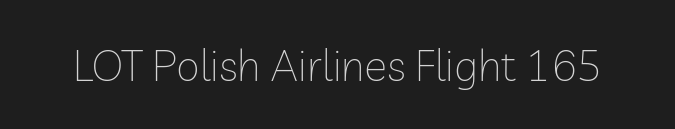
{"serif": "no", "italic": "no", "bold": "no", "weight": "thin", "width": "normal", "stroke_contrast": "low", "x_height": "medium", "monospaced": "no", "underline": "no", "letter_spacing": "normal", "letter_spacing_em": 0.0, "glyph_px": 43}
